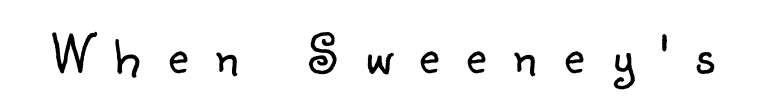
The image shows 55 px light sans-serif type, upright; set unusually wide letter spacing (+0.5 em), not underlined; low stroke contrast and a small x-height.
